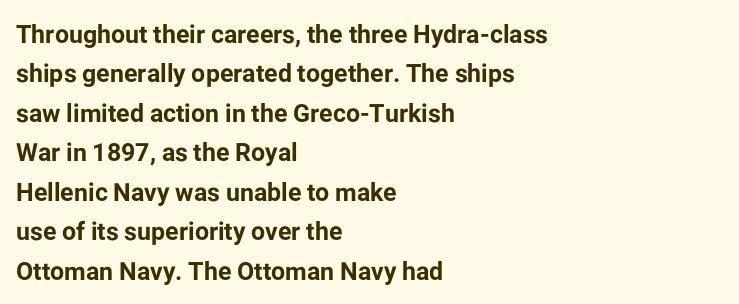
Q: Is the text bold? A: Yes.
Q: Is the text italic (slanted)? A: No, it is upright.
Q: Is the text underlined? A: No.
Q: How is the paragraph aligned? A: Left-aligned.
Q: Is the spacing between letters normal or unusually wide? A: Normal.
Q: Is the spacing between lines tight, normal or loose? A: Normal.
